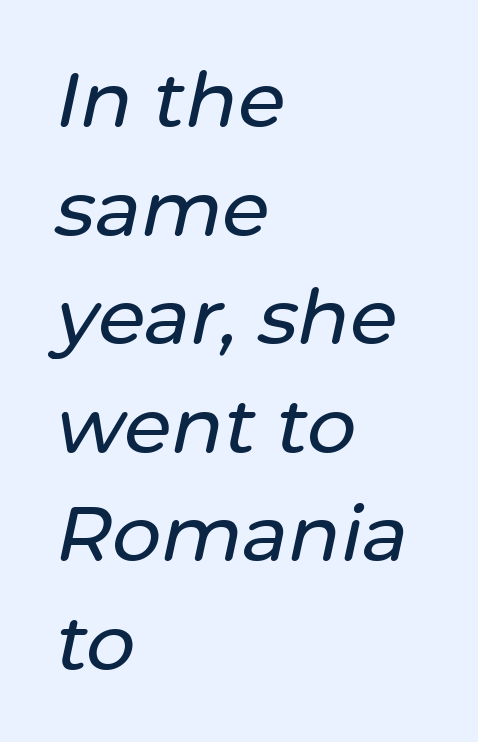
Q: Is the text italic (slanted)? A: Yes, it leans right by about 12 degrees.
Q: Is the text underlined? A: No.
Q: How is the paragraph aligned? A: Left-aligned.
Q: Is the spacing between letters normal or unusually wide? A: Normal.
Q: Is the spacing between lines tight, normal or loose? A: Normal.
Q: Width (condensed, normal, or wide)? A: Normal.
Q: Stroke contrast? A: Low.
Q: x-height? A: Medium.
Q: Monospaced? A: No.
